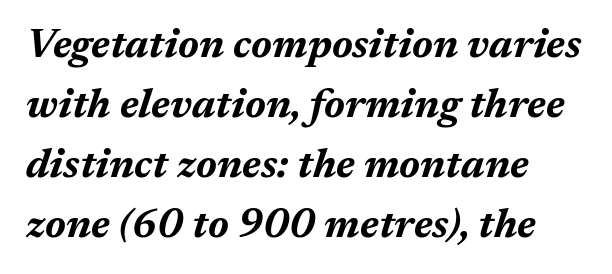
{"italic": "yes", "lean": "right", "slant_degrees": 17, "bold": "yes", "weight": "bold", "width": "normal", "stroke_contrast": "medium", "x_height": "medium", "monospaced": "no", "underline": "no", "align": "left", "line_spacing": "normal", "line_spacing_ratio": 1.46, "letter_spacing": "normal", "letter_spacing_em": 0.0, "glyph_px": 41}
